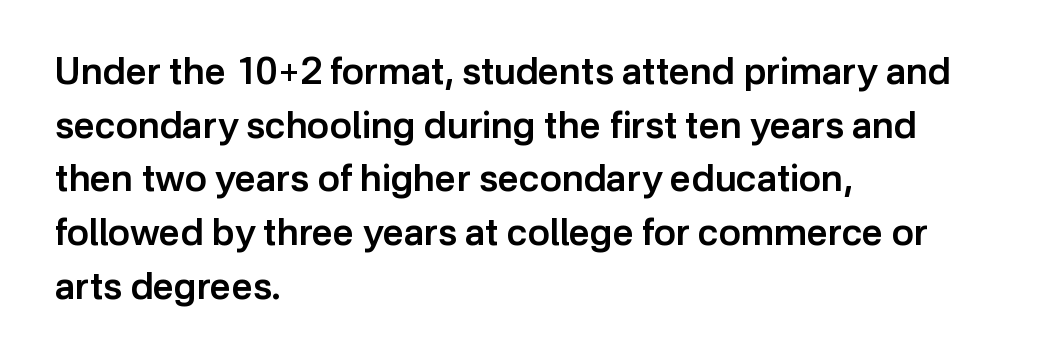
The image shows 37 px semibold sans-serif type, upright; set left-aligned, normal line spacing (1.45x), normal letter spacing, not underlined; low stroke contrast and a medium x-height.
